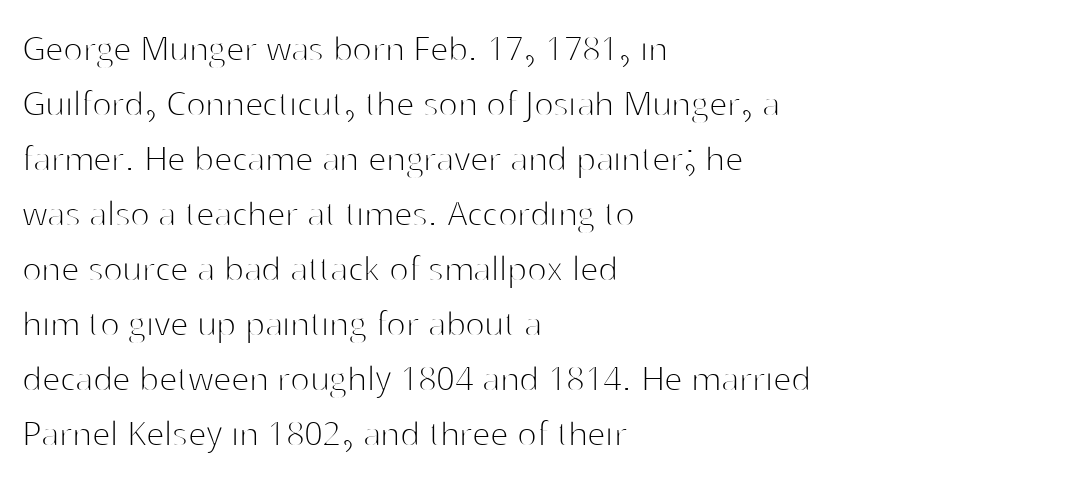
The image shows 41 px thin sans-serif type, upright; set left-aligned, normal line spacing (1.34x), normal letter spacing, not underlined; high stroke contrast and a medium x-height.
